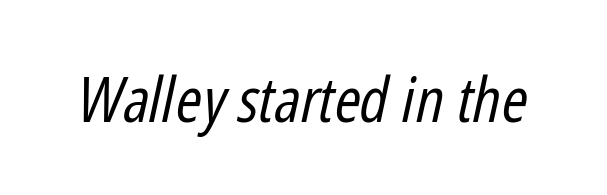
The image shows 63 px regular-weight, condensed type, italic (leaning right); set normal letter spacing, not underlined; low stroke contrast and a medium x-height.
